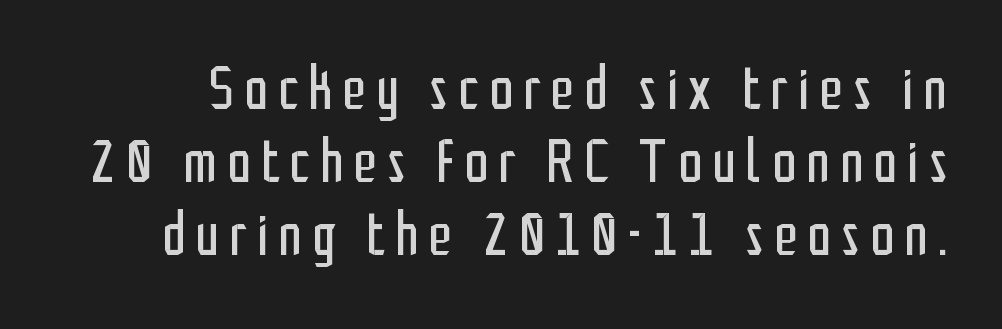
{"serif": "no", "italic": "no", "bold": "no", "weight": "regular", "width": "condensed", "stroke_contrast": "low", "x_height": "medium", "monospaced": "no", "underline": "no", "line_spacing_ratio": 1.22, "glyph_px": 60}
